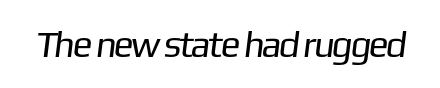
Character widths vary here, with narrow letters taking less room than wide ones. The gaps between neighbouring characters are ordinary and unremarkable. Think standard paragraph weight, or any step lighter than that. This rendering employs a face without finishing strokes, i.e., a sans-serif.
